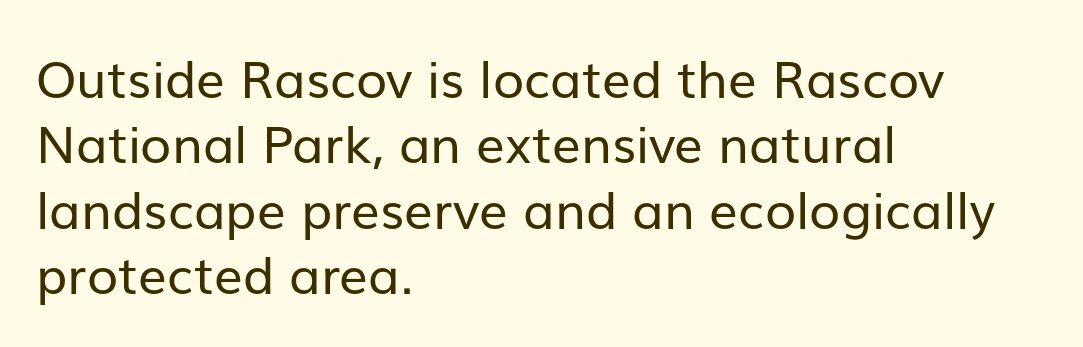
{"serif": "no", "italic": "no", "bold": "no", "weight": "regular", "width": "normal", "stroke_contrast": "low", "x_height": "medium", "monospaced": "no", "underline": "no", "align": "left", "line_spacing": "normal", "line_spacing_ratio": 1.28, "letter_spacing": "normal", "letter_spacing_em": 0.0, "glyph_px": 51}
